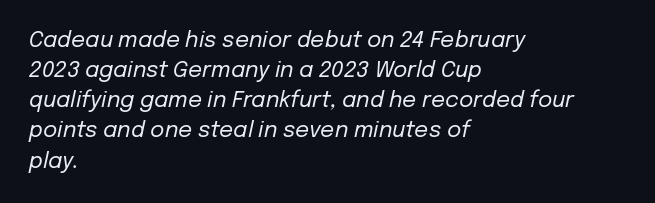
{"italic": "yes", "lean": "right", "slant_degrees": 12, "bold": "no", "underline": "no", "align": "left", "line_spacing": "normal", "line_spacing_ratio": 1.37, "letter_spacing": "normal", "letter_spacing_em": 0.0, "glyph_px": 22}
